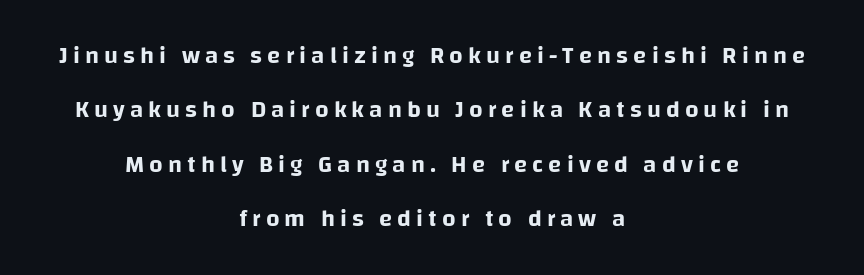
Posture: vertical. The space beneath each line is pristine and unruled. Summary of vertical rhythm: relaxed, with wide interline spacing. Look at the tracking — it's clearly loosened, letters drifting apart. Centered paragraph, ragged on both sides.
